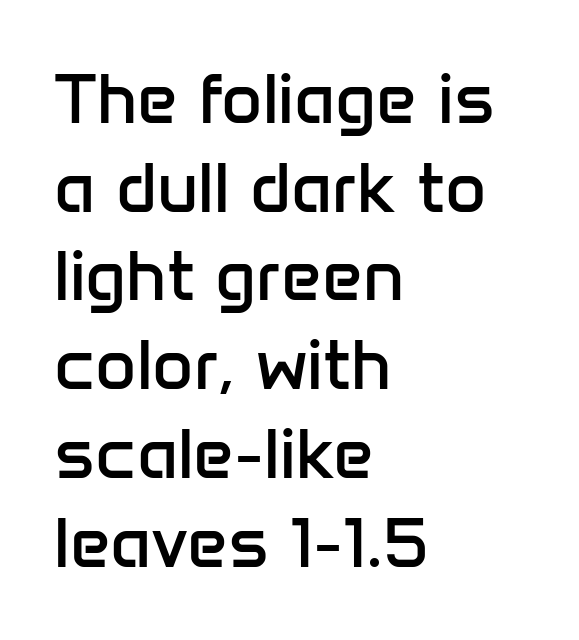
The image shows 71 px regular-weight sans-serif type, upright; set left-aligned, normal line spacing (1.25x), normal letter spacing, not underlined; low stroke contrast and a medium x-height.
